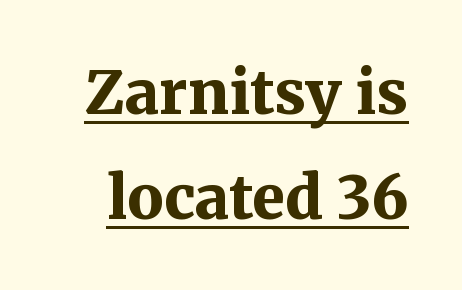
{"serif": "yes", "italic": "no", "bold": "yes", "weight": "bold", "width": "normal", "stroke_contrast": "medium", "x_height": "medium", "monospaced": "no", "underline": "yes", "line_spacing_ratio": 1.75, "letter_spacing": "normal", "letter_spacing_em": 0.0, "glyph_px": 60}
